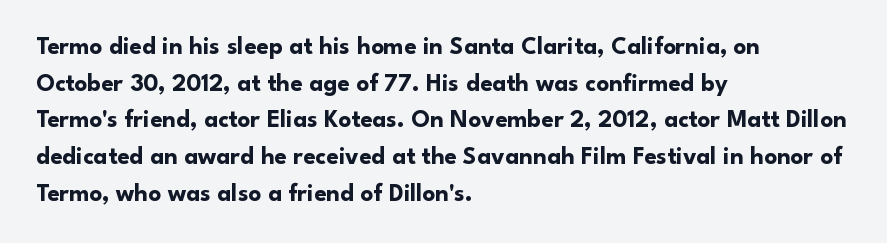
Q: Is the text bold? A: Yes.
Q: Is the text italic (slanted)? A: No, it is upright.
Q: Is the text underlined? A: No.
Q: How is the paragraph aligned? A: Left-aligned.
Q: Is the spacing between letters normal or unusually wide? A: Normal.
Q: Is the spacing between lines tight, normal or loose? A: Normal.
